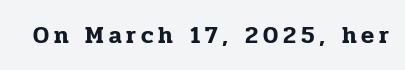
Q: Is the text italic (slanted)? A: No, it is upright.
Q: Is the text underlined? A: No.
Q: Is the spacing between letters normal or unusually wide? A: Unusually wide.
